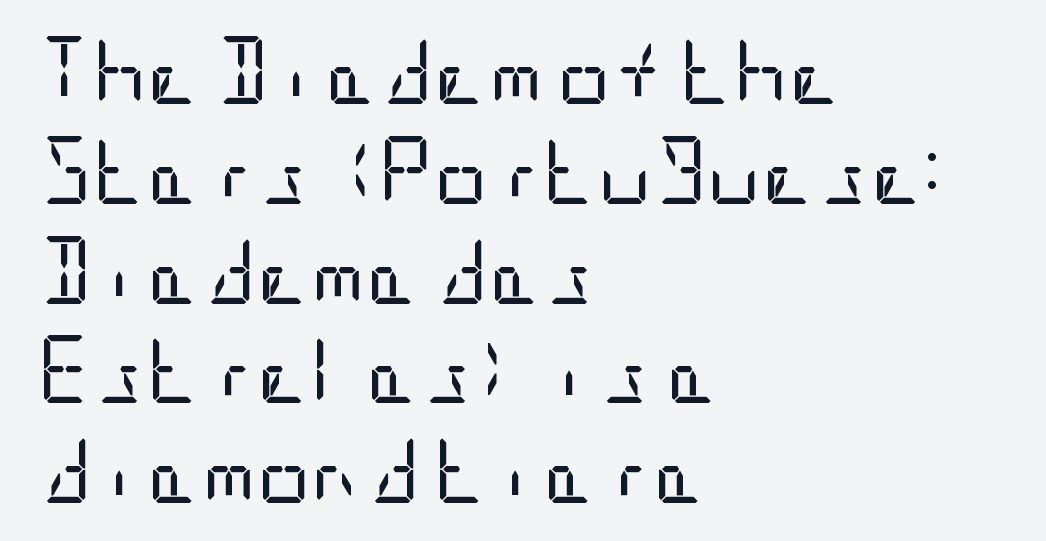
{"serif": "no", "italic": "no", "bold": "no", "weight": "regular", "width": "condensed", "stroke_contrast": "low", "x_height": "large", "underline": "no", "align": "left", "line_spacing": "normal", "line_spacing_ratio": 1.49, "letter_spacing": "normal", "letter_spacing_em": 0.0, "glyph_px": 67}
